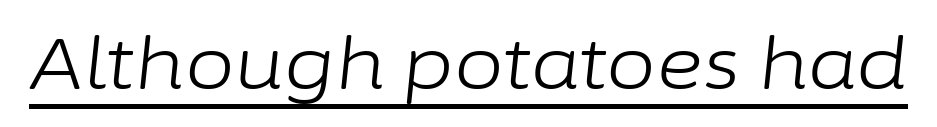
Observe the ordinary spacing: letters are neighbours, not strangers. The passage shown is not bold in any degree. Designer's note — italics engaged. Does a line run under the words? Yes, clearly. The passage shown is typed in a proportional face where columns would drift.
